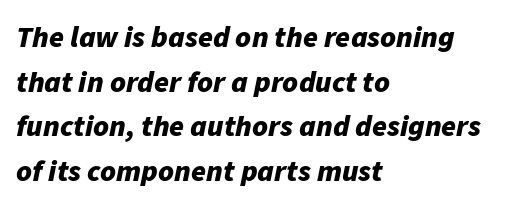
Slanted lettering throughout. The paragraph has a hard left edge and a soft right edge. Each letter keeps its own natural width here, so spacing adapts to shape. This rendering leaves character spacing at its baseline value. The line-height multiplier appears to be the usual default. Weight: bold.
